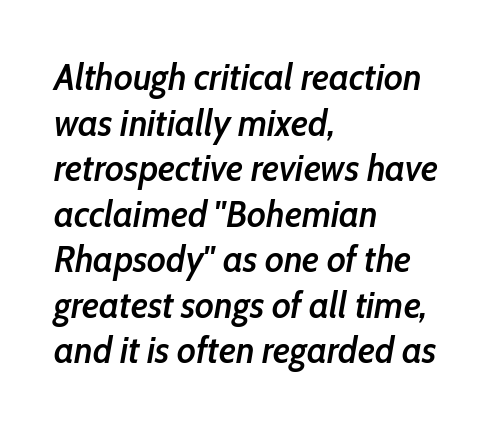
The image shows 37 px semibold, condensed type, italic (leaning right); set left-aligned, line spacing 1.23x, normal letter spacing, not underlined; low stroke contrast and a medium x-height.
